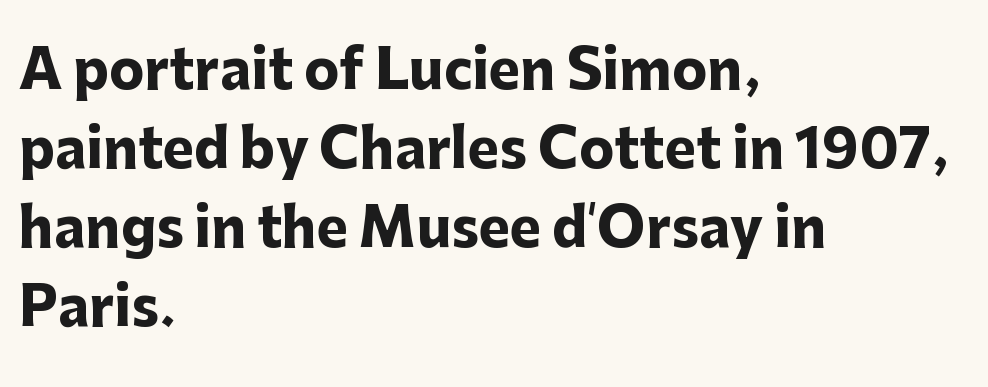
{"serif": "no", "italic": "no", "bold": "yes", "weight": "heavy", "width": "normal", "stroke_contrast": "low", "x_height": "medium", "monospaced": "no", "underline": "no", "align": "left", "line_spacing": "normal", "line_spacing_ratio": 1.49, "letter_spacing": "normal", "letter_spacing_em": 0.0, "glyph_px": 53}
